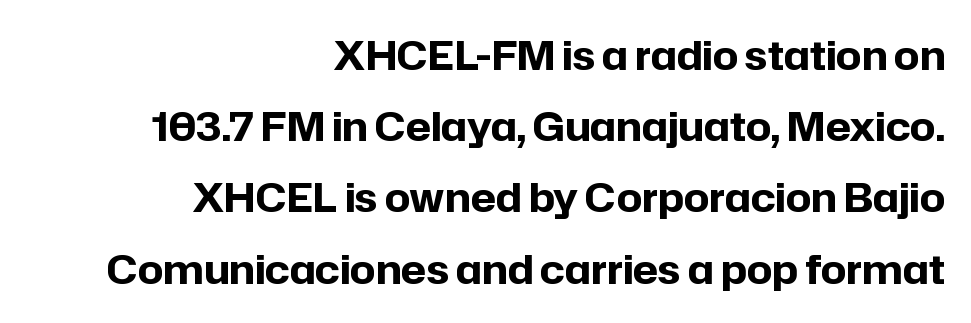
The image shows 40 px bold sans-serif type, upright; set right-aligned, line spacing 1.78x, normal letter spacing, not underlined; low stroke contrast and a medium x-height.
